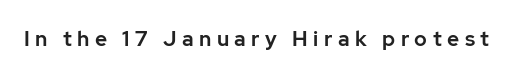
{"italic": "no", "underline": "no", "letter_spacing": "wide", "letter_spacing_em": 0.26, "glyph_px": 21}
